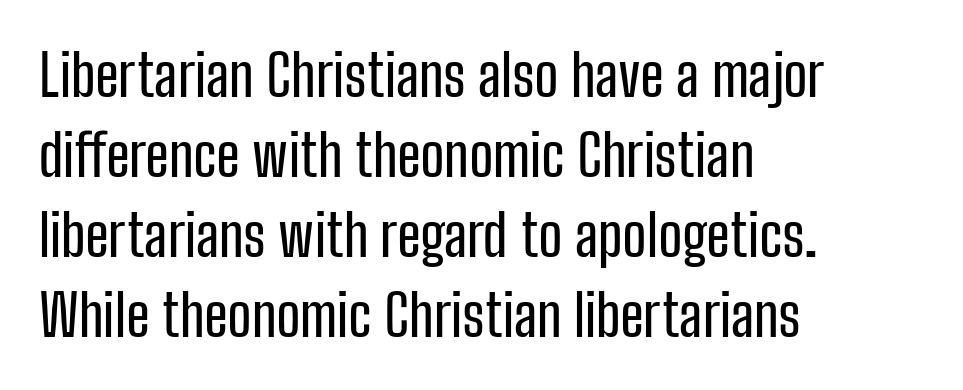
Q: Is the text italic (slanted)? A: No, it is upright.
Q: Is the typeface a serif or a sans-serif typeface? A: Sans-serif.
Q: Is the text underlined? A: No.
Q: How is the paragraph aligned? A: Left-aligned.
Q: Is the spacing between letters normal or unusually wide? A: Normal.
Q: Is the spacing between lines tight, normal or loose? A: Normal.
Q: Width (condensed, normal, or wide)? A: Condensed.
Q: Stroke contrast? A: Low.
Q: x-height? A: Medium.
Q: Monospaced? A: No.
